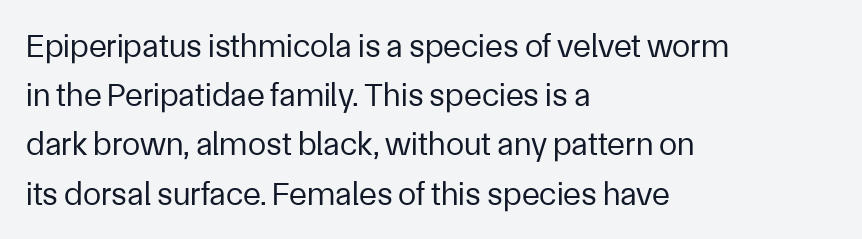
The weight tops out at a normal text grade. The rendering anchors every line to the left-hand side. Any mark beneath the type? The region is blank. Every character sits straight up, as roman type does.
